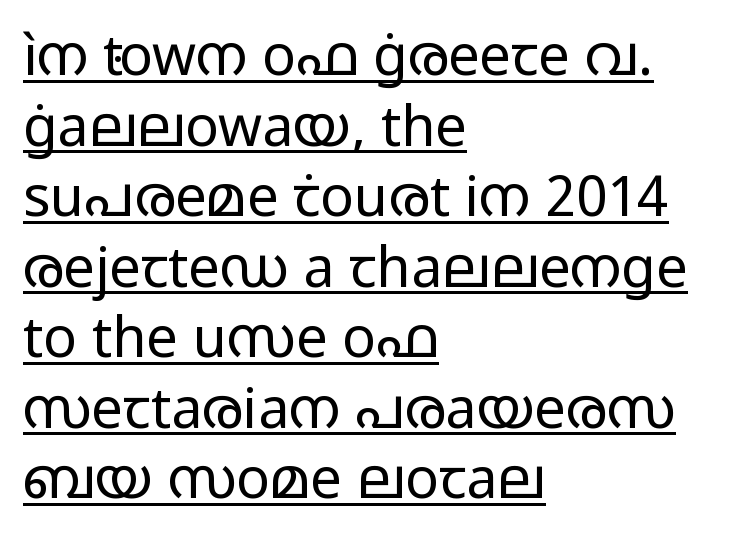
{"serif": "no", "italic": "no", "bold": "no", "weight": "regular", "width": "wide", "stroke_contrast": "low", "x_height": "medium", "monospaced": "no", "underline": "yes", "align": "left", "line_spacing": "normal", "line_spacing_ratio": 1.26, "letter_spacing": "normal", "letter_spacing_em": 0.0, "glyph_px": 56}
